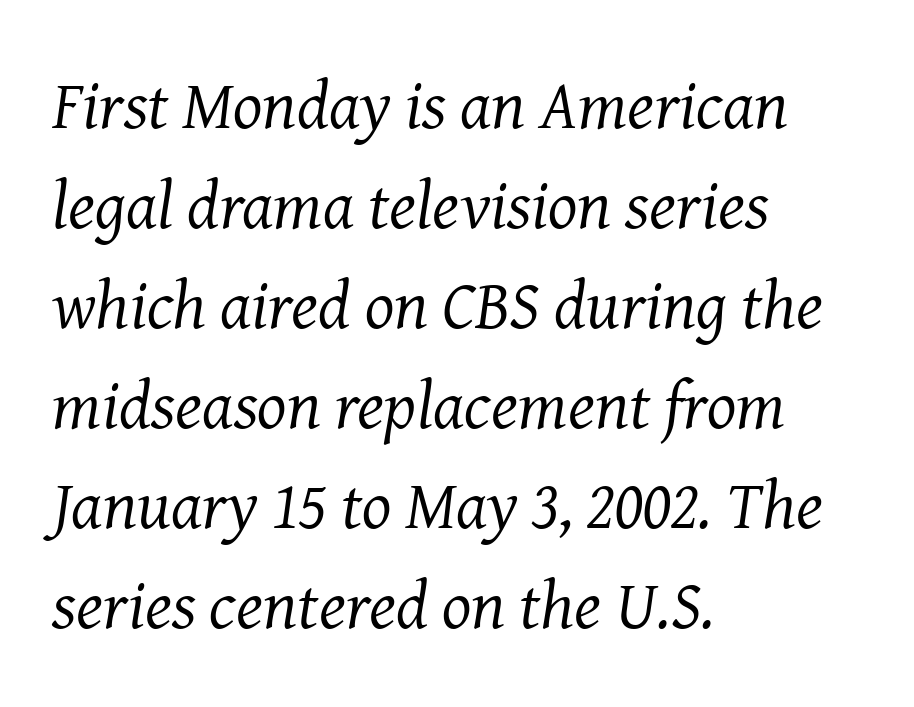
The image shows 69 px regular-weight serif type, italic (leaning right); set left-aligned, normal line spacing (1.45x), normal letter spacing, not underlined; medium stroke contrast and a medium x-height.
